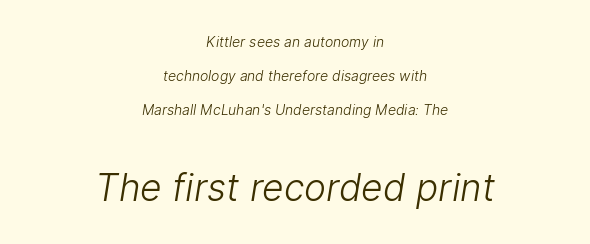
{"serif": "no", "bold": "no", "weight": "light", "width": "normal", "stroke_contrast": "low", "x_height": "medium", "monospaced": "no", "underline": "no", "align": "center", "line_spacing": "loose", "line_spacing_ratio": 2.44, "letter_spacing": "normal", "letter_spacing_em": 0.0, "larger_block": "second", "size_ratio": 2.64, "glyph_px": 37}
